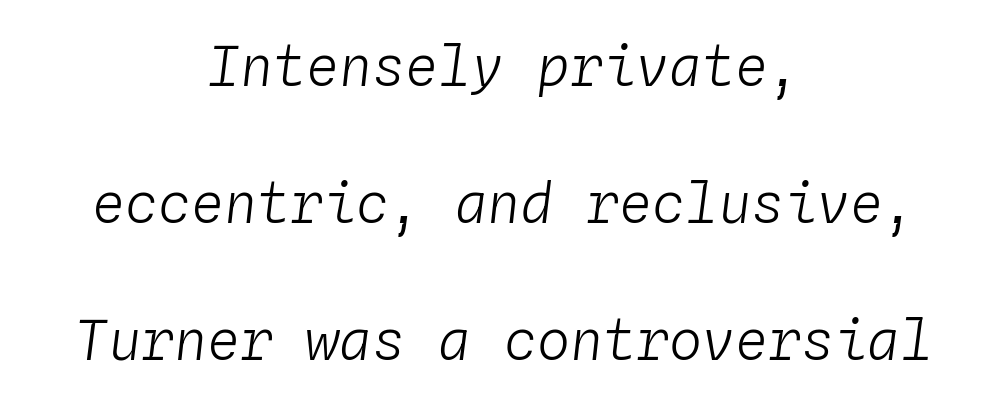
{"italic": "yes", "lean": "right", "slant_degrees": 4, "bold": "no", "weight": "light", "width": "normal", "stroke_contrast": "low", "x_height": "medium", "monospaced": "yes", "underline": "no", "align": "center", "line_spacing": "loose", "line_spacing_ratio": 2.49, "letter_spacing": "normal", "letter_spacing_em": 0.0, "glyph_px": 55}
